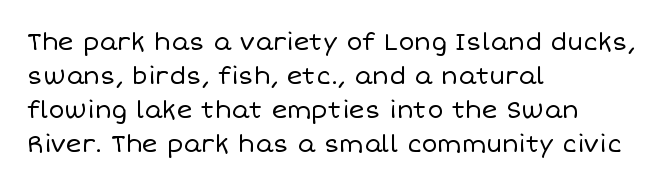
The image shows 24 px text type, upright; set left-aligned, normal line spacing (1.41x), normal letter spacing, not underlined.
